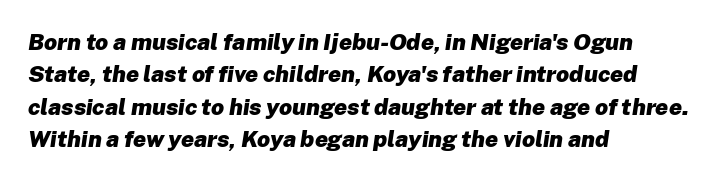
Q: Is the text bold? A: Yes.
Q: Is the text italic (slanted)? A: Yes, it leans right by about 8 degrees.
Q: Is the text underlined? A: No.
Q: How is the paragraph aligned? A: Left-aligned.
Q: Is the spacing between letters normal or unusually wide? A: Normal.
Q: Is the spacing between lines tight, normal or loose? A: Normal.
